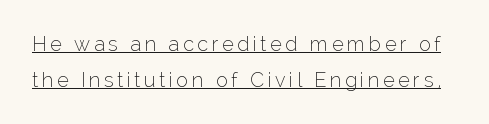
The image shows 20 px text type, upright; set line spacing 1.79x, underlined.
